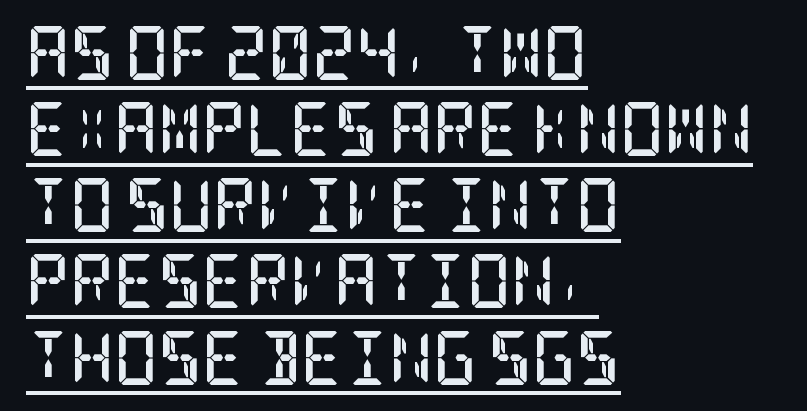
The image shows 54 px semibold, condensed serif type, upright; set left-aligned, normal line spacing (1.41x), normal letter spacing, underlined; low stroke contrast and a large x-height.
